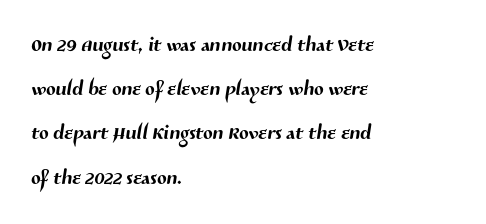
Q: Is the typeface a serif or a sans-serif typeface? A: Sans-serif.
Q: Is the text underlined? A: No.
Q: How is the paragraph aligned? A: Left-aligned.
Q: Is the spacing between letters normal or unusually wide? A: Normal.
Q: Is the spacing between lines tight, normal or loose? A: Normal.
Q: Width (condensed, normal, or wide)? A: Normal.
Q: Stroke contrast? A: Medium.
Q: x-height? A: Medium.
Q: Monospaced? A: No.
